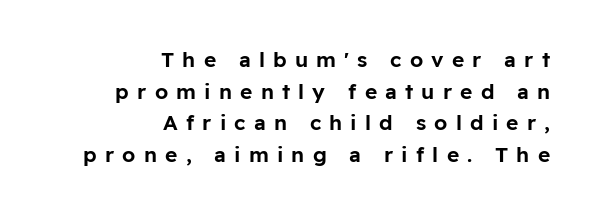
The image shows 21 px text type, upright; set right-aligned, normal line spacing (1.51x), unusually wide letter spacing (+0.39 em), not underlined.
